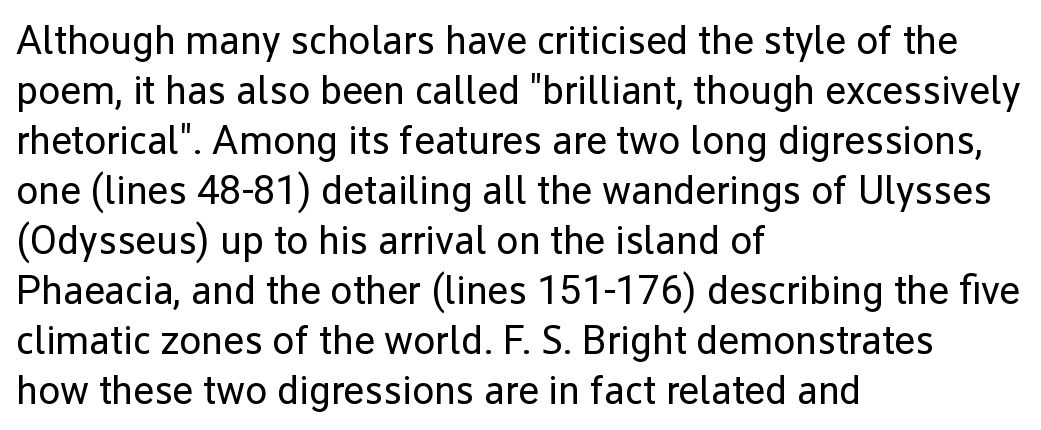
The image shows 40 px regular-weight sans-serif type, upright; set left-aligned, normal line spacing (1.25x), normal letter spacing, not underlined; low stroke contrast and a medium x-height.
